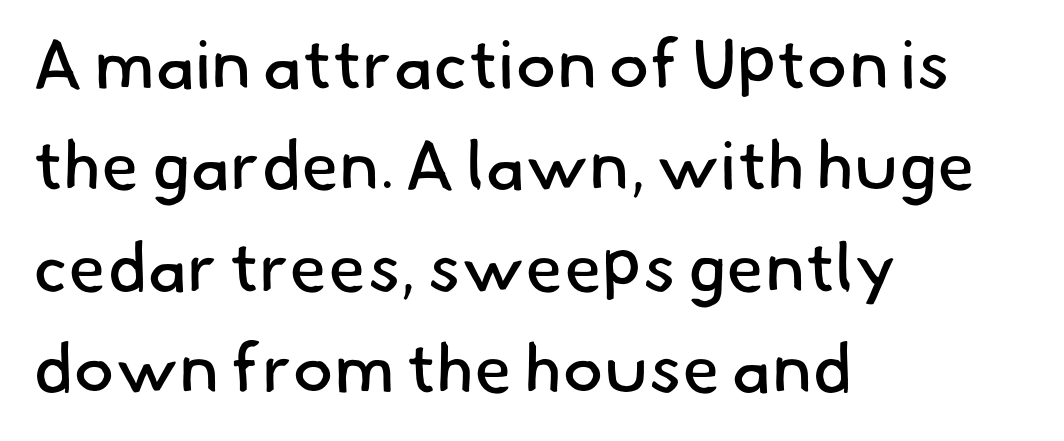
Summary of vertical rhythm: regular, with standard interline spacing. Type style note: lacks serifs. The rendering keeps characters at their native spacing. The letters advance in unequal steps, a hallmark of proportional type.
